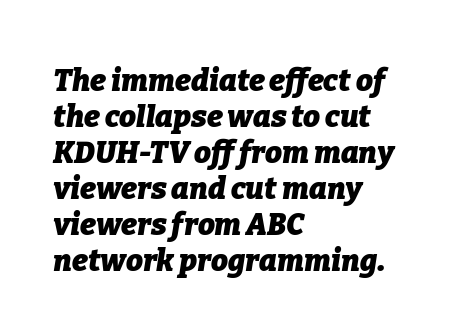
{"italic": "yes", "lean": "right", "slant_degrees": 9, "bold": "yes", "weight": "heavy", "width": "normal", "stroke_contrast": "low", "x_height": "medium", "monospaced": "no", "underline": "no", "align": "left", "line_spacing_ratio": 1.2, "letter_spacing": "normal", "letter_spacing_em": 0.0, "glyph_px": 30}
